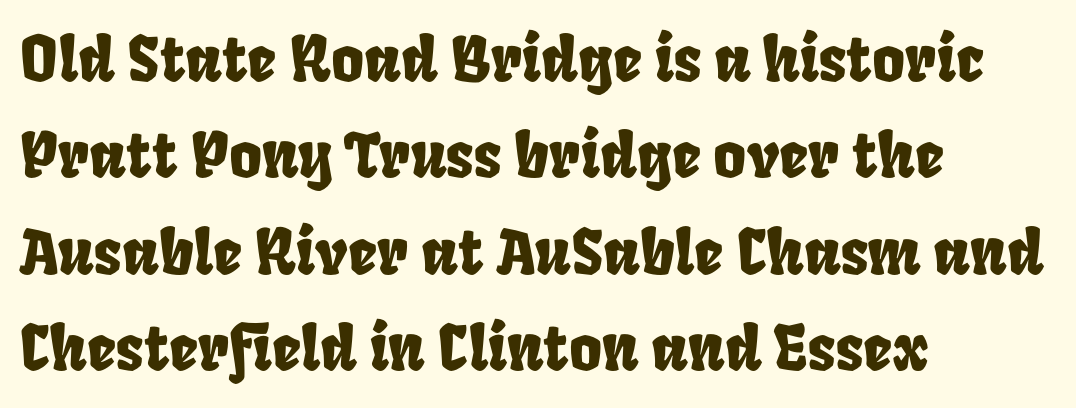
Q: Is the text underlined? A: No.
Q: How is the paragraph aligned? A: Left-aligned.
Q: Is the spacing between letters normal or unusually wide? A: Normal.
Q: Is the spacing between lines tight, normal or loose? A: Normal.
Q: Width (condensed, normal, or wide)? A: Condensed.
Q: Stroke contrast? A: Low.
Q: x-height? A: Large.
Q: Monospaced? A: No.
